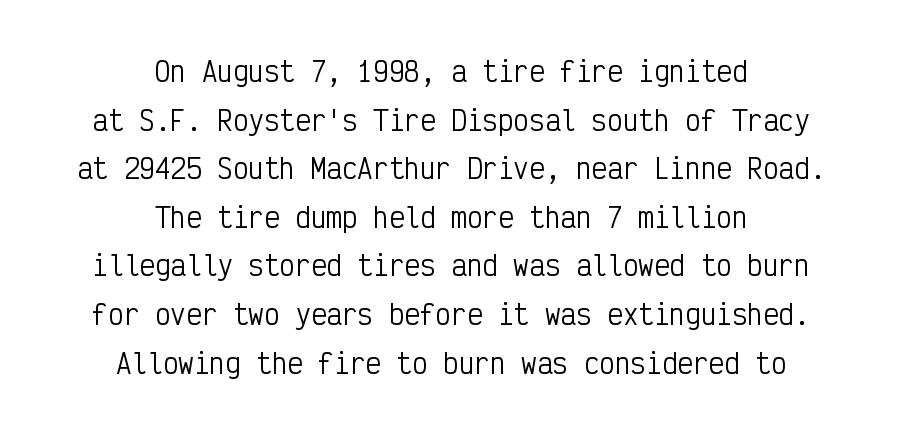
Stroke mass is kept to a normal reading level or below. The typesetter chose a symmetrical, centered arrangement here. Students, note that the glyphs here touch the page at normal intervals. Decoration check: the copy has no underline.
